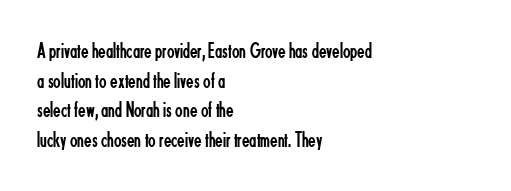
{"italic": "no", "bold": "no", "underline": "no", "align": "left", "line_spacing": "normal", "line_spacing_ratio": 1.35, "letter_spacing": "normal", "letter_spacing_em": 0.0, "glyph_px": 22}
